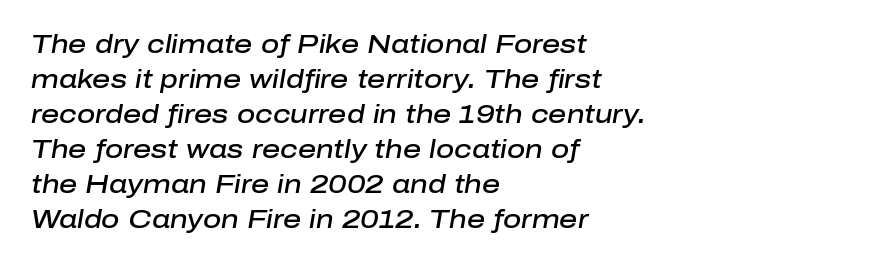
Q: Is the text bold? A: Semi-bold.
Q: Is the text italic (slanted)? A: Yes, it leans right by about 10 degrees.
Q: Is the text underlined? A: No.
Q: How is the paragraph aligned? A: Left-aligned.
Q: Is the spacing between letters normal or unusually wide? A: Normal.
Q: Is the spacing between lines tight, normal or loose? A: Normal.
